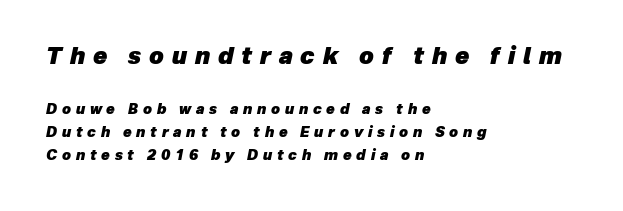
{"italic": "yes", "lean": "right", "slant_degrees": 12, "bold": "yes", "underline": "no", "align": "left", "line_spacing": "normal", "line_spacing_ratio": 1.66, "letter_spacing": "wide", "letter_spacing_em": 0.34, "larger_block": "first", "size_ratio": 1.64, "glyph_px": 23}
